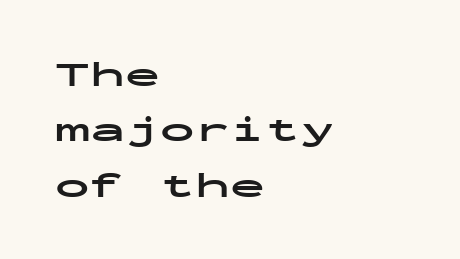
The image shows 35 px bold, wide sans-serif type, upright, monospaced; set left-aligned, normal line spacing (1.58x), normal letter spacing, not underlined; low stroke contrast and a medium x-height.
